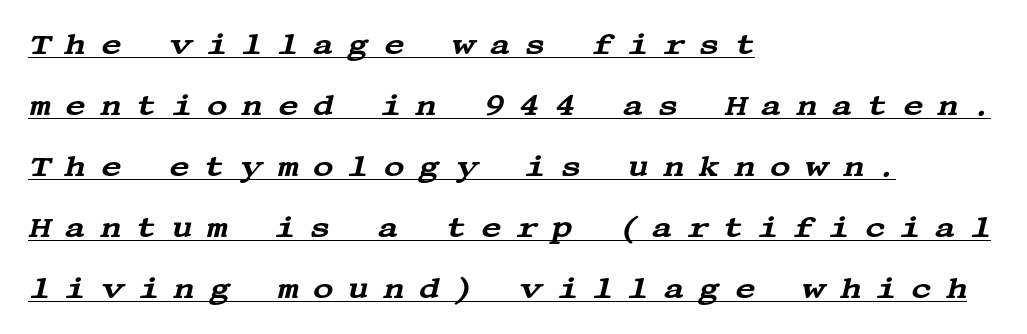
The image shows 29 px wide serif type, italic (leaning right); set left-aligned, loose line spacing (2.1x), unusually wide letter spacing (+0.48 em), underlined; medium stroke contrast and a large x-height.
